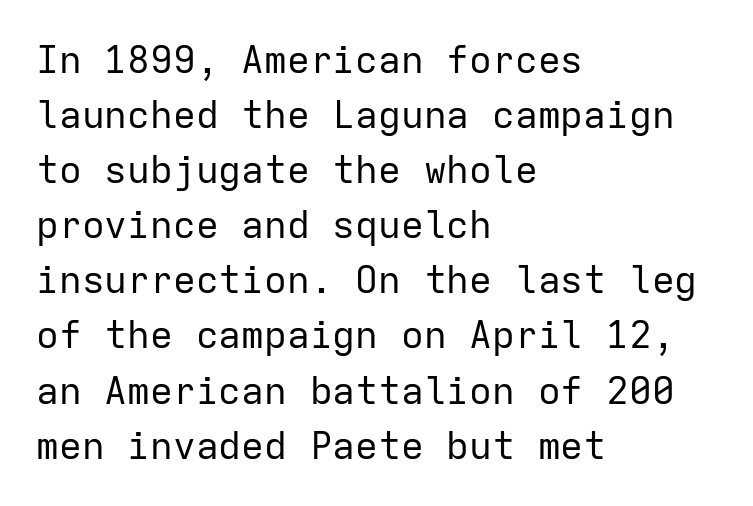
The image shows 38 px regular-weight sans-serif type, upright, monospaced; set left-aligned, normal line spacing (1.45x), normal letter spacing, not underlined; low stroke contrast and a medium x-height.
